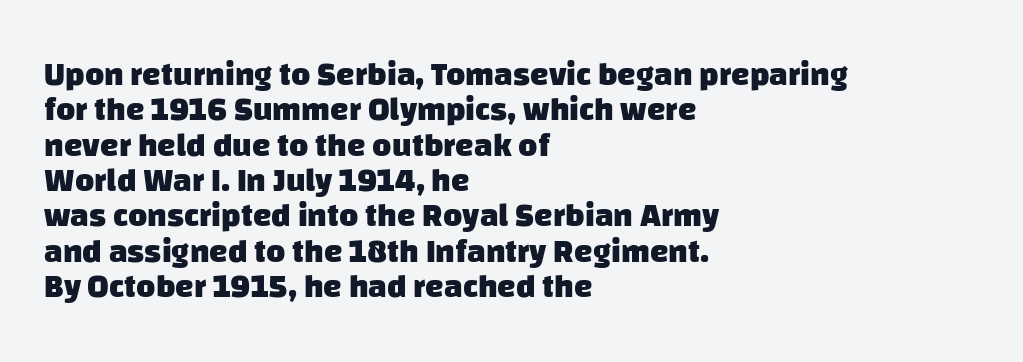
{"serif": "no", "bold": "yes", "weight": "heavy", "width": "normal", "stroke_contrast": "low", "x_height": "large", "monospaced": "no", "underline": "no", "align": "left", "line_spacing": "tight", "line_spacing_ratio": 1.07, "letter_spacing": "normal", "letter_spacing_em": 0.0, "glyph_px": 33}
